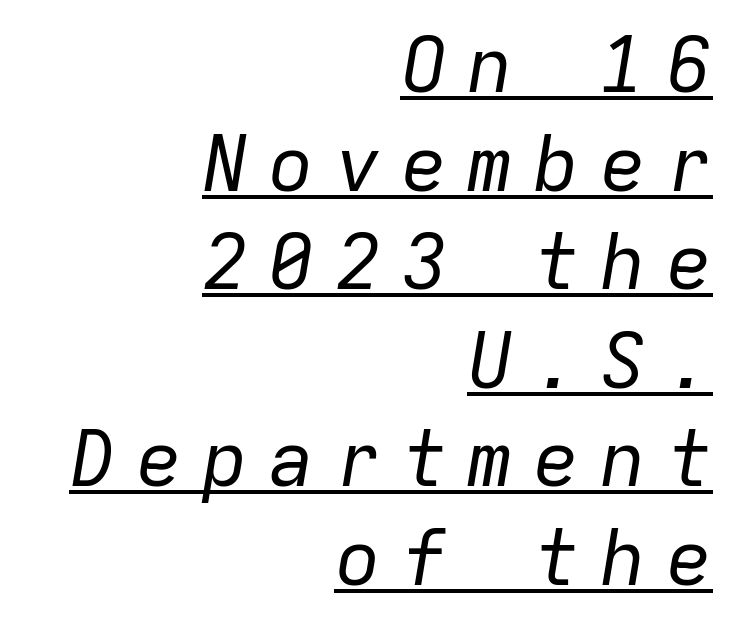
The image shows 77 px regular-weight type, italic (leaning right), monospaced; set right-aligned, normal line spacing (1.28x), unusually wide letter spacing (+0.26 em), underlined; low stroke contrast and a medium x-height.
